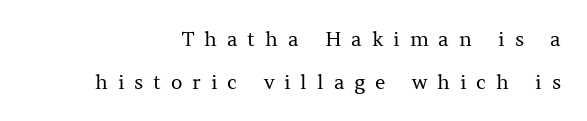
The lettering holds an erect, upright posture throughout. This sample trades compactness for vertical openness between lines. The compositor pushed each line to the right boundary. Descenders are the only things crossing below the line. Someone cranked the tracking dial way up on this one. Unbolded letterforms with no extra heft.
